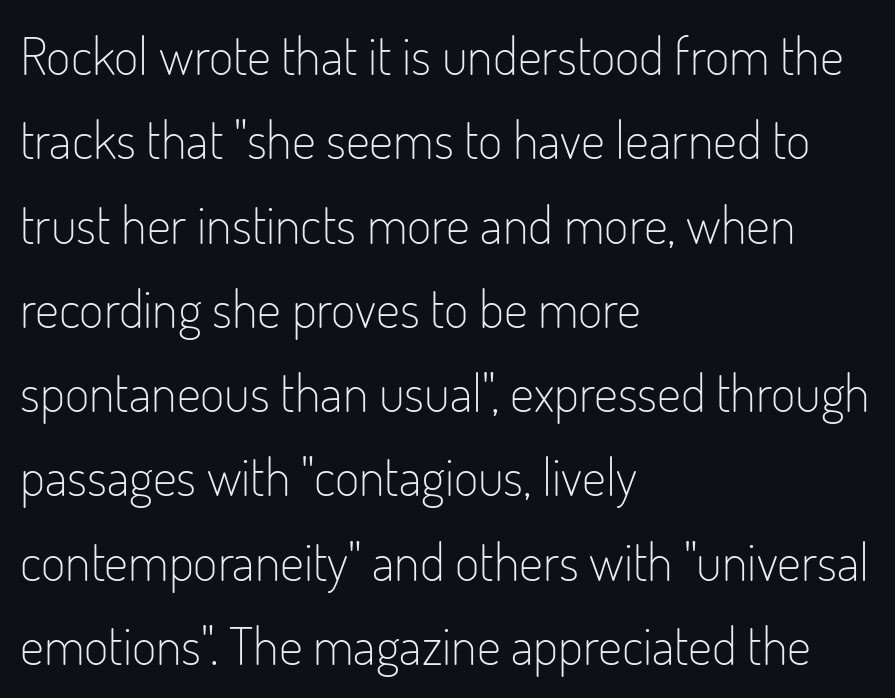
Q: Is the text bold? A: No.
Q: Is the text italic (slanted)? A: No, it is upright.
Q: Is the typeface a serif or a sans-serif typeface? A: Sans-serif.
Q: Is the text underlined? A: No.
Q: How is the paragraph aligned? A: Left-aligned.
Q: Is the spacing between letters normal or unusually wide? A: Normal.
Q: Is the spacing between lines tight, normal or loose? A: Normal.
Q: Width (condensed, normal, or wide)? A: Condensed.
Q: Stroke contrast? A: Low.
Q: x-height? A: Small.
Q: Monospaced? A: No.
